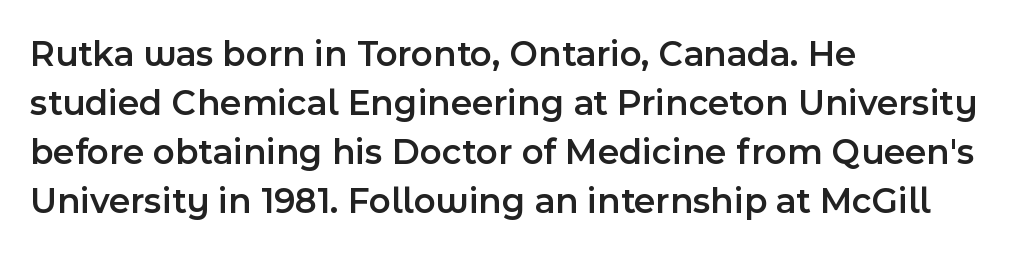
The image shows 37 px semibold sans-serif type, upright; set left-aligned, normal line spacing (1.32x), normal letter spacing, not underlined; a medium x-height.
